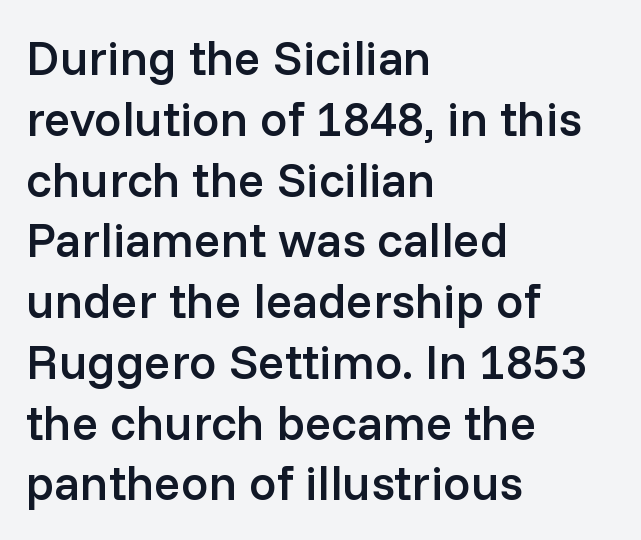
Q: Is the text bold? A: Semi-bold.
Q: Is the text italic (slanted)? A: No, it is upright.
Q: Is the typeface a serif or a sans-serif typeface? A: Sans-serif.
Q: Is the text underlined? A: No.
Q: How is the paragraph aligned? A: Left-aligned.
Q: Is the spacing between letters normal or unusually wide? A: Normal.
Q: Width (condensed, normal, or wide)? A: Normal.
Q: Stroke contrast? A: Low.
Q: x-height? A: Medium.
Q: Monospaced? A: No.
